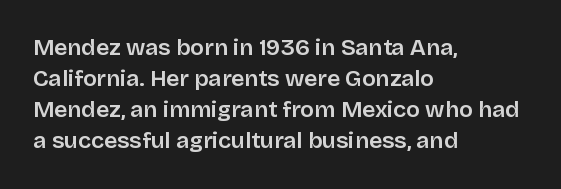
Q: Is the text italic (slanted)? A: No, it is upright.
Q: Is the text underlined? A: No.
Q: How is the paragraph aligned? A: Left-aligned.
Q: Is the spacing between letters normal or unusually wide? A: Normal.
Q: Is the spacing between lines tight, normal or loose? A: Normal.
